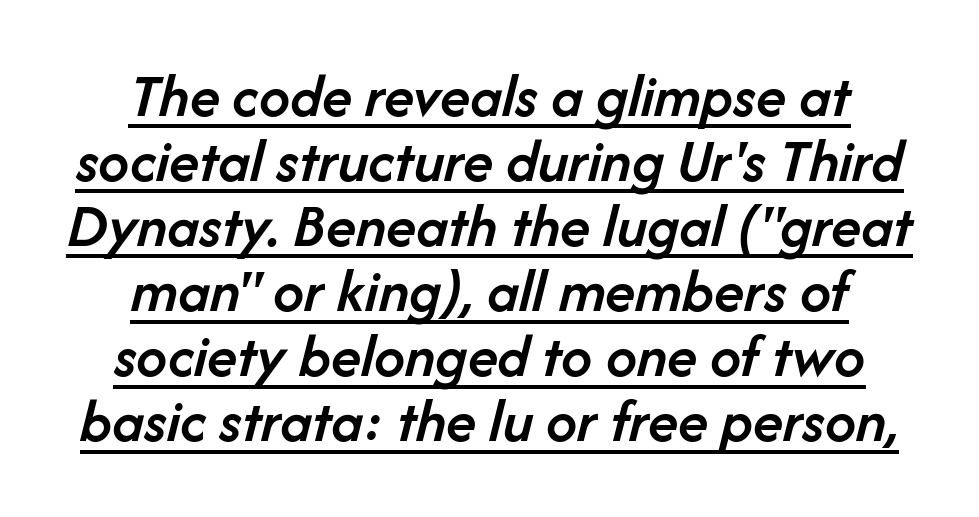
{"italic": "yes", "lean": "right", "slant_degrees": 14, "bold": "semi", "weight": "semibold", "width": "normal", "stroke_contrast": "low", "x_height": "medium", "monospaced": "no", "underline": "yes", "align": "center", "line_spacing": "tight", "line_spacing_ratio": 1.05, "letter_spacing": "normal", "letter_spacing_em": 0.0, "glyph_px": 62}
